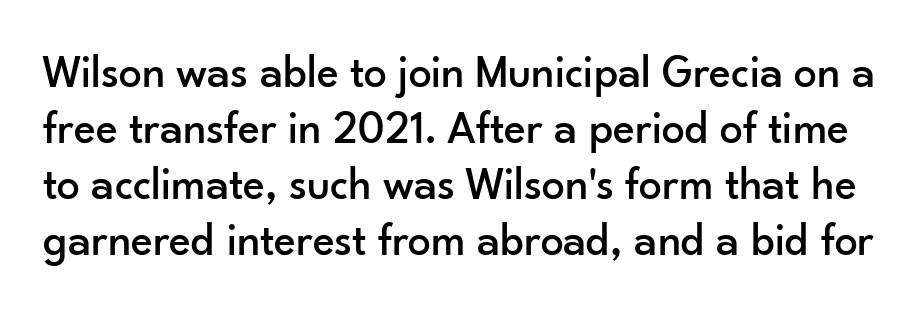
Q: Is the text italic (slanted)? A: No, it is upright.
Q: Is the typeface a serif or a sans-serif typeface? A: Sans-serif.
Q: Is the text underlined? A: No.
Q: Is the spacing between letters normal or unusually wide? A: Normal.
Q: Width (condensed, normal, or wide)? A: Normal.
Q: Stroke contrast? A: Low.
Q: x-height? A: Small.
Q: Monospaced? A: No.
